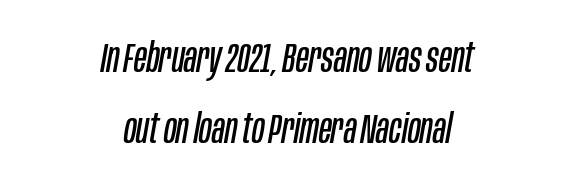
Q: Is the text bold? A: No.
Q: Is the text italic (slanted)? A: Yes, it leans right by about 10 degrees.
Q: Is the text underlined? A: No.
Q: How is the paragraph aligned? A: Centered.
Q: Is the spacing between letters normal or unusually wide? A: Normal.
Q: Width (condensed, normal, or wide)? A: Condensed.
Q: Stroke contrast? A: Low.
Q: x-height? A: Large.
Q: Monospaced? A: No.
